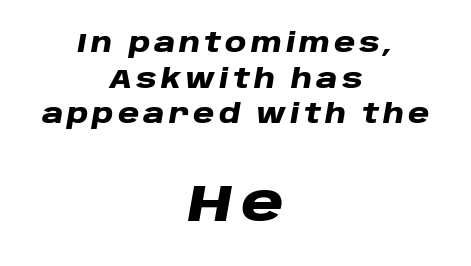
{"italic": "yes", "lean": "right", "slant_degrees": 10, "bold": "yes", "weight": "heavy", "width": "wide", "stroke_contrast": "low", "x_height": "large", "monospaced": "no", "underline": "no", "align": "center", "line_spacing": "normal", "line_spacing_ratio": 1.37, "larger_block": "second", "size_ratio": 2.0, "glyph_px": 52}
